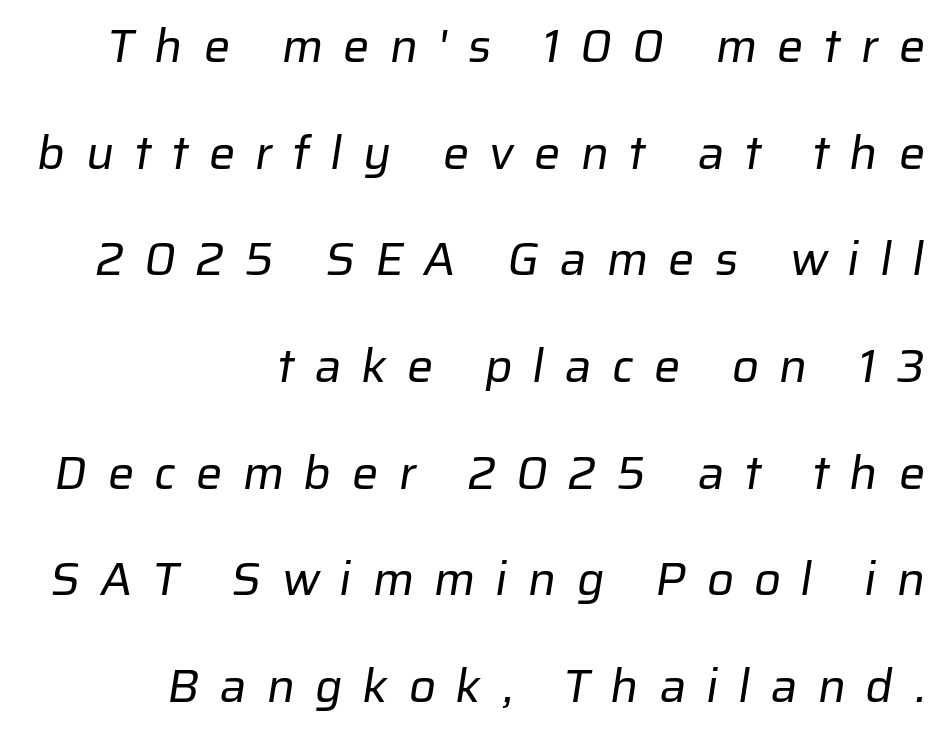
{"serif": "no", "bold": "no", "weight": "regular", "width": "normal", "stroke_contrast": "low", "x_height": "medium", "monospaced": "no", "underline": "no", "align": "right", "line_spacing": "loose", "line_spacing_ratio": 2.27, "letter_spacing": "wide", "letter_spacing_em": 0.43, "glyph_px": 47}
